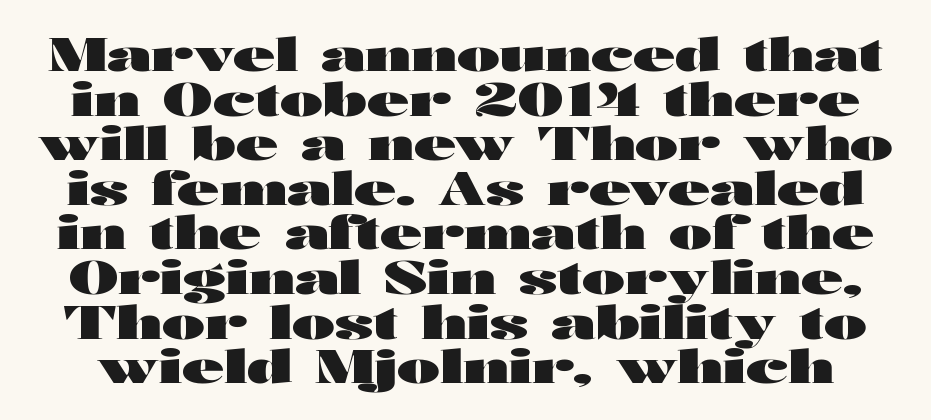
{"italic": "no", "bold": "yes", "weight": "heavy", "width": "wide", "stroke_contrast": "high", "x_height": "medium", "monospaced": "no", "underline": "no", "line_spacing": "tight", "line_spacing_ratio": 0.97, "letter_spacing": "normal", "letter_spacing_em": 0.0, "glyph_px": 46}
